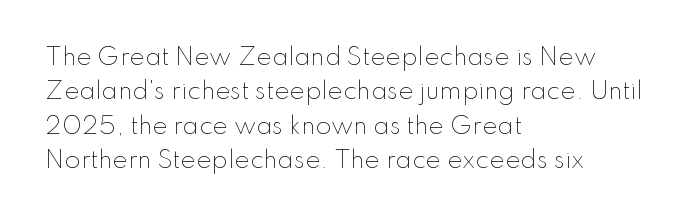
{"italic": "no", "bold": "no", "underline": "no", "align": "left", "line_spacing": "normal", "line_spacing_ratio": 1.49, "letter_spacing": "normal", "letter_spacing_em": 0.0, "glyph_px": 23}
